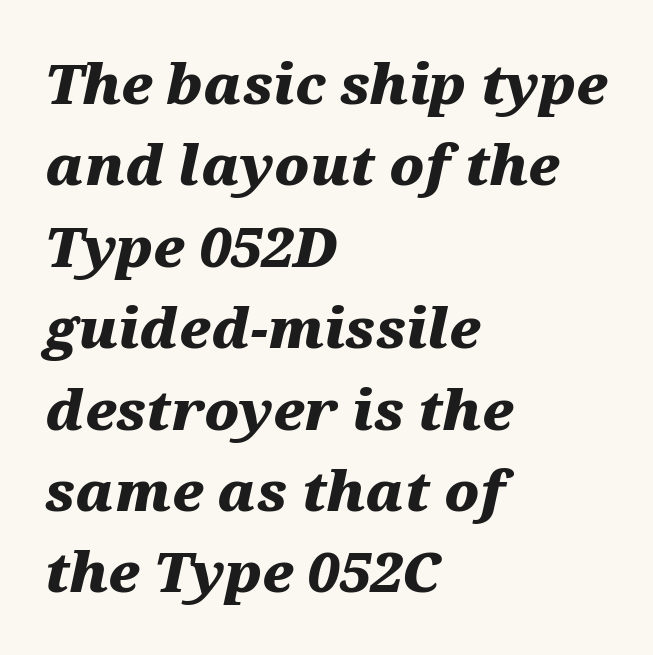
{"italic": "yes", "lean": "right", "slant_degrees": 12, "bold": "yes", "weight": "heavy", "width": "wide", "stroke_contrast": "medium", "x_height": "medium", "monospaced": "no", "underline": "no", "align": "left", "line_spacing": "normal", "line_spacing_ratio": 1.48, "letter_spacing": "normal", "letter_spacing_em": 0.0, "glyph_px": 55}
